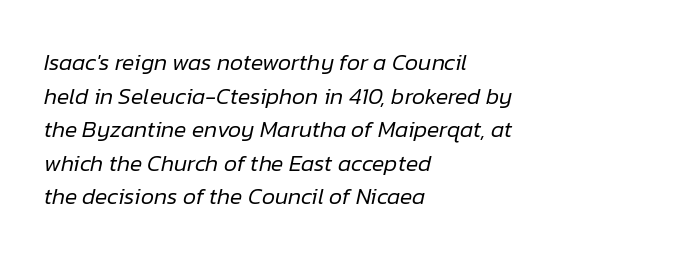
{"italic": "yes", "lean": "right", "slant_degrees": 12, "bold": "no", "underline": "no", "align": "left", "line_spacing": "normal", "line_spacing_ratio": 1.46, "letter_spacing": "normal", "letter_spacing_em": 0.0, "glyph_px": 23}
